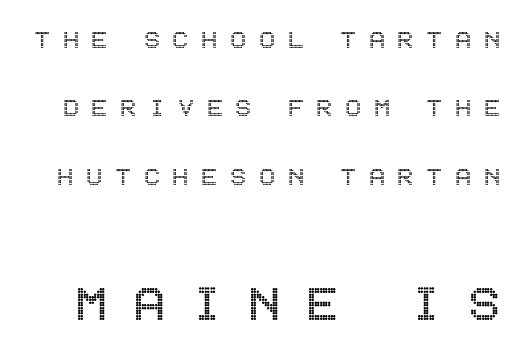
{"italic": "no", "width": "condensed", "x_height": "large", "underline": "no", "line_spacing": "loose", "line_spacing_ratio": 2.28, "letter_spacing": "wide", "letter_spacing_em": 0.42, "larger_block": "second", "size_ratio": 2.0, "glyph_px": 60}
